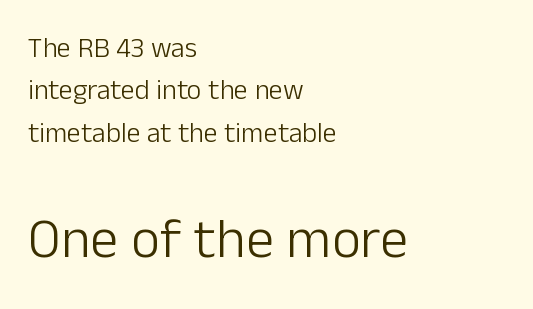
{"serif": "no", "italic": "no", "bold": "no", "weight": "light", "width": "normal", "stroke_contrast": "low", "x_height": "medium", "monospaced": "no", "underline": "no", "align": "left", "line_spacing": "normal", "line_spacing_ratio": 1.51, "letter_spacing": "normal", "letter_spacing_em": 0.0, "larger_block": "second", "size_ratio": 2.0, "glyph_px": 56}
